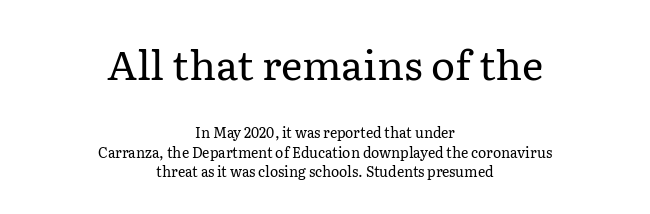
The image shows 41 px regular-weight serif type, upright; set centered, normal line spacing (1.4x), normal letter spacing, not underlined; the first (top) block is 2.93x larger; low stroke contrast and a medium x-height.
